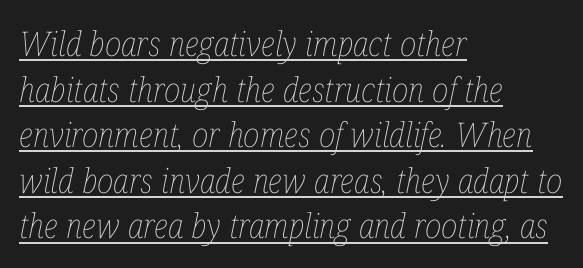
Typeset ragged right — the left edge is the straight one. A typesetter would call this zero additional tracking. Heft: none added — not bold. A baseline rule has been typeset under these characters. Line spacing here is normal.
